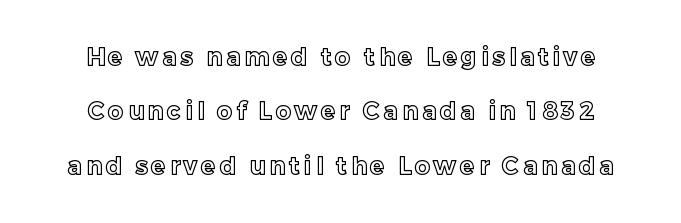
The image shows 24 px text type, upright; set loose line spacing (2.27x), not underlined.
